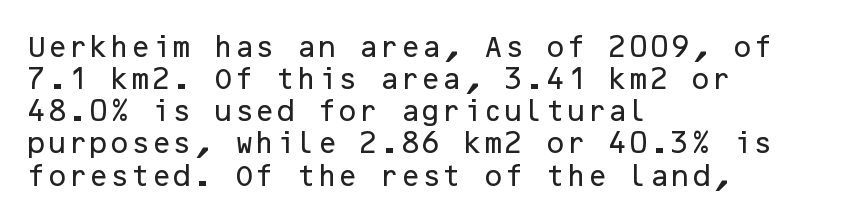
Q: Is the text italic (slanted)? A: No, it is upright.
Q: Is the text underlined? A: No.
Q: How is the paragraph aligned? A: Left-aligned.
Q: Is the spacing between letters normal or unusually wide? A: Normal.
Q: Is the spacing between lines tight, normal or loose? A: Normal.
